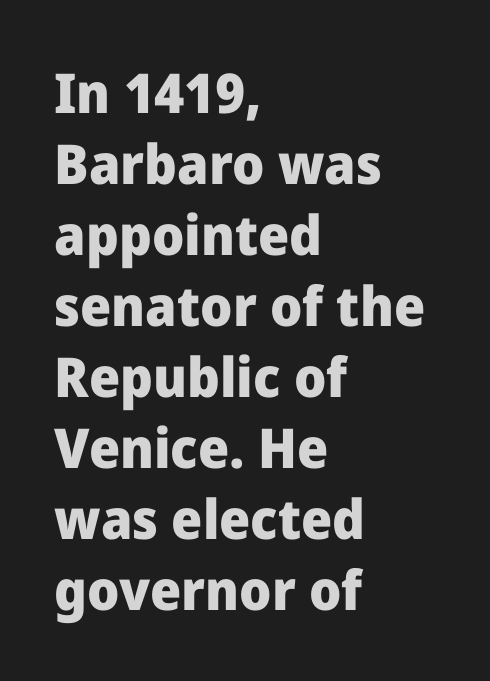
{"serif": "no", "italic": "no", "bold": "yes", "weight": "heavy", "width": "normal", "stroke_contrast": "low", "x_height": "medium", "monospaced": "no", "underline": "no", "align": "left", "line_spacing": "normal", "line_spacing_ratio": 1.29, "letter_spacing": "normal", "letter_spacing_em": 0.0, "glyph_px": 55}
